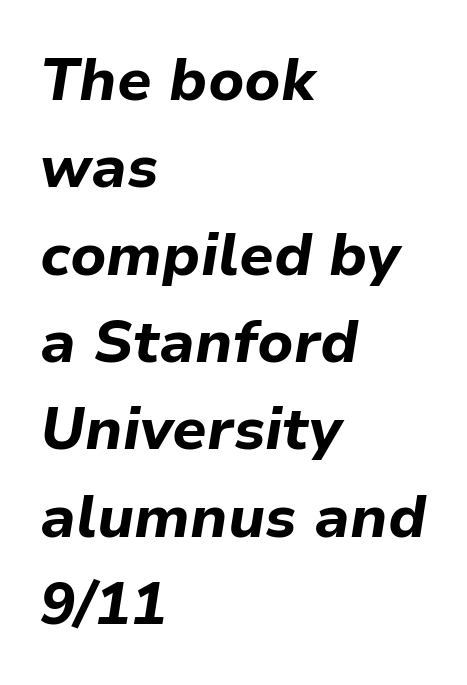
Compared with typical body copy, the letter spacing here is the same. Varying glyph widths throughout — classic text-font behaviour. Line starts are locked; line ends wander. The designer left line spacing at the default.
